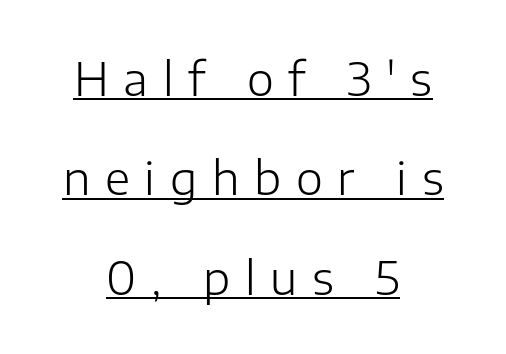
The image shows 46 px light sans-serif type, upright; set centered, loose line spacing (2.16x), unusually wide letter spacing (+0.32 em), underlined; low stroke contrast and a medium x-height.
